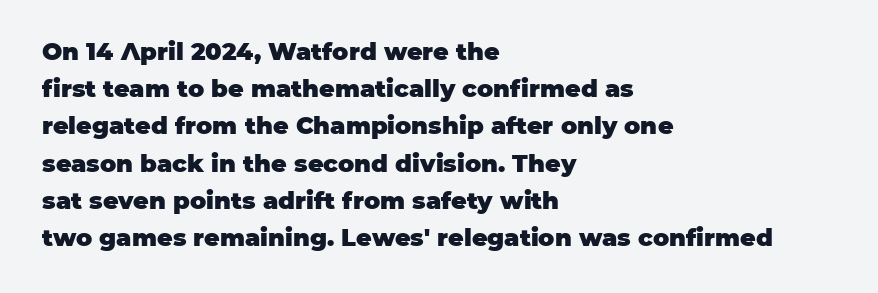
{"italic": "no", "bold": "yes", "underline": "no", "align": "left", "line_spacing": "normal", "line_spacing_ratio": 1.55, "letter_spacing": "normal", "letter_spacing_em": 0.0, "glyph_px": 24}
